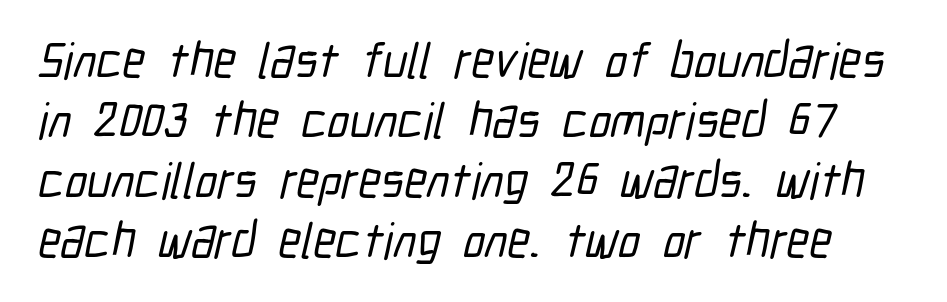
Check where the strokes stop: nothing finishes them off — pure sans. Proportional: the letters do not fall into vertical columns. A bare baseline throughout the passage. The gaps between neighbouring characters are ordinary and unremarkable.
